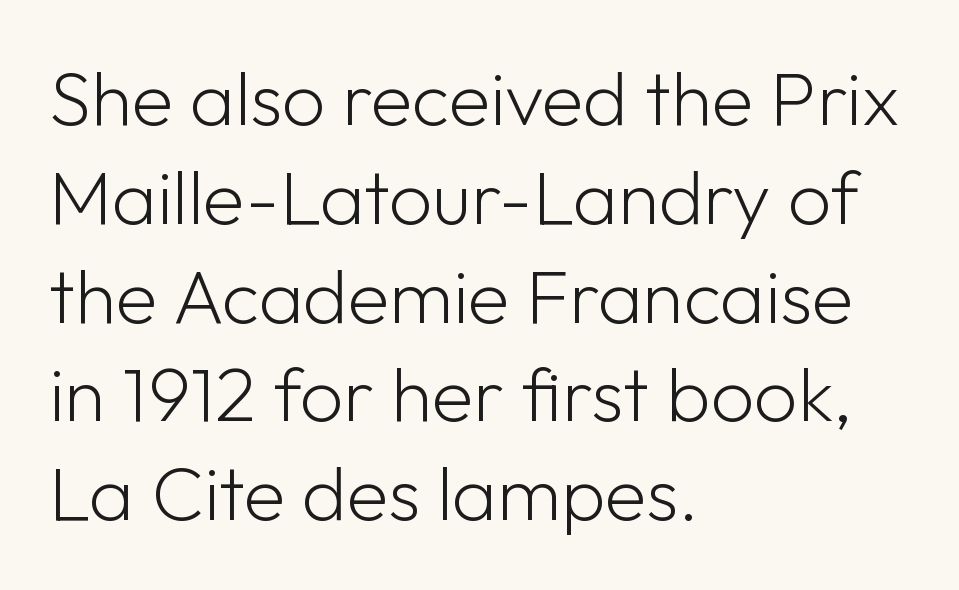
Normally led — the rows are evenly, conventionally spaced. These lines were composed using upright roman letters. Horizontal alignment here is leftward, the default for most running prose. Honestly, there is no underline to notice here at all. Caption: face not bold, strokes unweighted. A sans-serif font was chosen for this passage.
